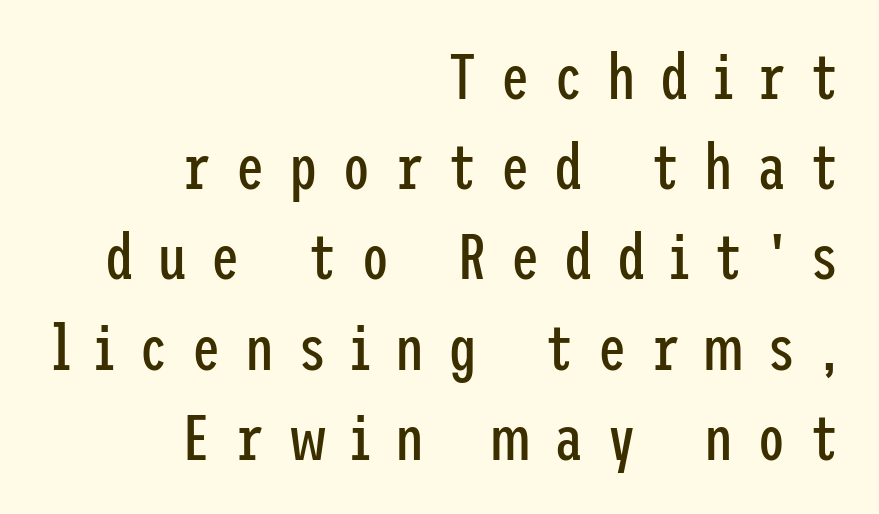
Rule under the text: the space is simply empty. Substantial extra tracking has been applied to these lines. Quick note: interline space is typical. One-word summary of the alignment: right. Is the stroke heavy? The answer is a plain regular-or-lighter. Does the lettering tilt? It doesn't — this is upright.
